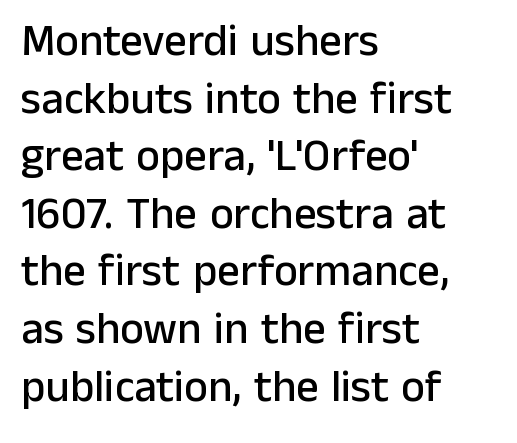
Does the lettering tilt? It doesn't — this is upright. The lines sit at an ordinary, default distance from one another. The typeface chosen for these lines omits serifs. The passage shown is typed in a proportional face where columns would drift.
